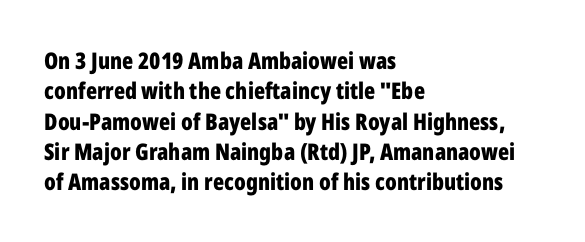
The image shows 23 px bold type, upright; set left-aligned, normal line spacing (1.32x), normal letter spacing, not underlined.
